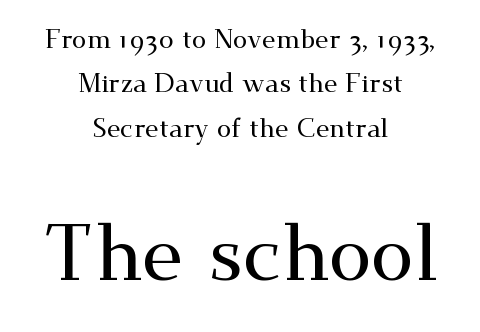
The letterforms sit shoulder to shoulder at normal distance. The passage shown is typed in a proportional face where columns would drift. A student would notice the bottom passage is typeset larger than what precedes it. The rendering shows small feet on the letterforms — a serif design. Reading down the block, each line starts at a different indent, mirrored at its end.
